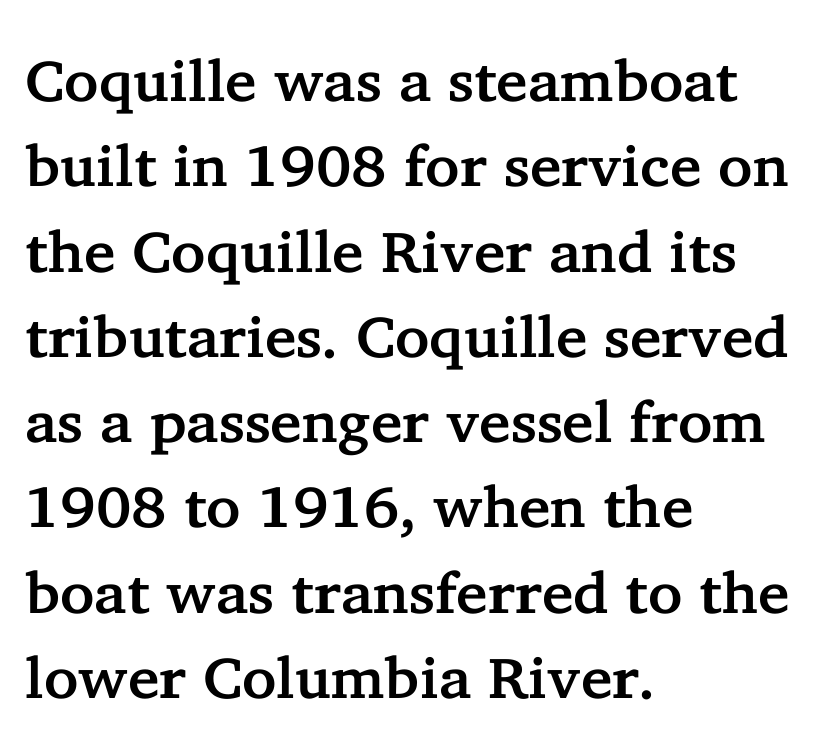
The image shows 58 px serif type, upright; set left-aligned, normal line spacing (1.47x), normal letter spacing, not underlined; low stroke contrast and a medium x-height.
